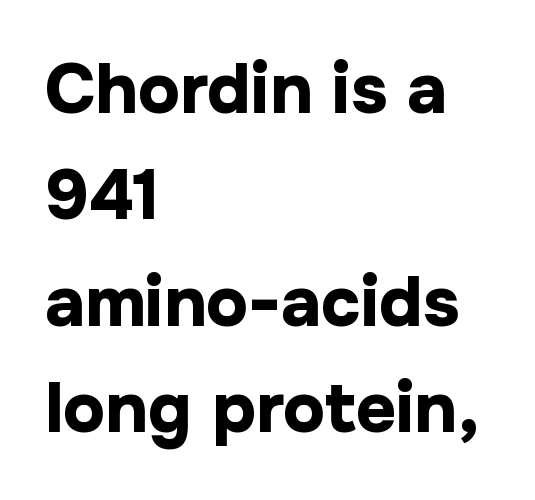
Here the designer chose a conventional face with non-uniform glyph widths. The face used here is a sans, in the tradition of grotesques and geometrics. Rendered with straight, roman letterforms. Default kerning and tracking; the words read as compact shapes. Layout note: lines flush left. Type without underlining.
